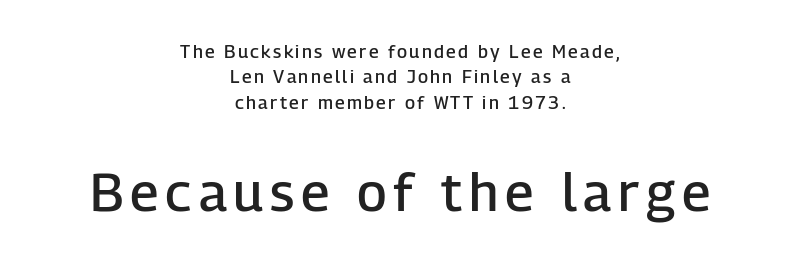
Q: Is the text bold? A: Semi-bold.
Q: Is the text italic (slanted)? A: No, it is upright.
Q: Is the typeface a serif or a sans-serif typeface? A: Sans-serif.
Q: Is the text underlined? A: No.
Q: How is the paragraph aligned? A: Centered.
Q: Is the spacing between lines tight, normal or loose? A: Normal.
Q: Which block of text is set in a larger size, the first (top) or the second (bottom)? A: The second (bottom) one.
Q: Width (condensed, normal, or wide)? A: Normal.
Q: Stroke contrast? A: Low.
Q: x-height? A: Medium.
Q: Monospaced? A: No.
